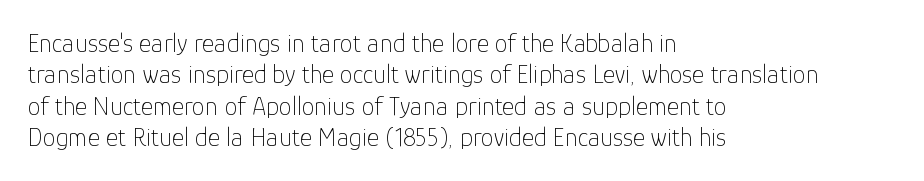
What stands out about the letter spacing? Nothing — it is the standard amount. The rendering anchors every line to the left-hand side. A light-to-regular cut is what we see here. Ordinary non-slanted type is in use.
